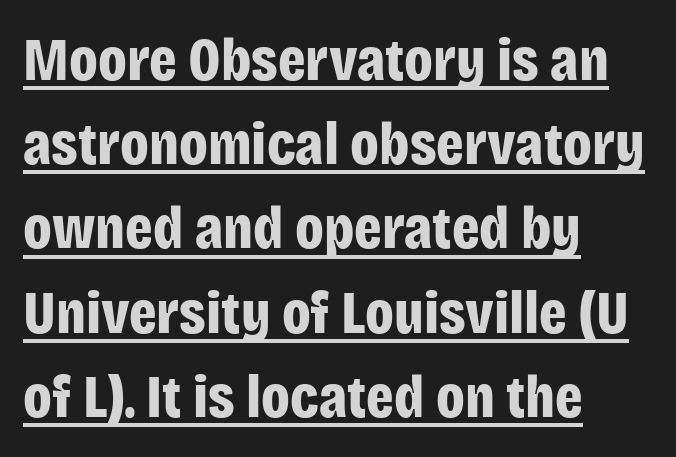
{"serif": "no", "italic": "no", "bold": "yes", "weight": "bold", "width": "condensed", "stroke_contrast": "low", "x_height": "large", "monospaced": "no", "underline": "yes", "align": "left", "line_spacing": "normal", "line_spacing_ratio": 1.38, "letter_spacing": "normal", "letter_spacing_em": 0.0, "glyph_px": 61}
